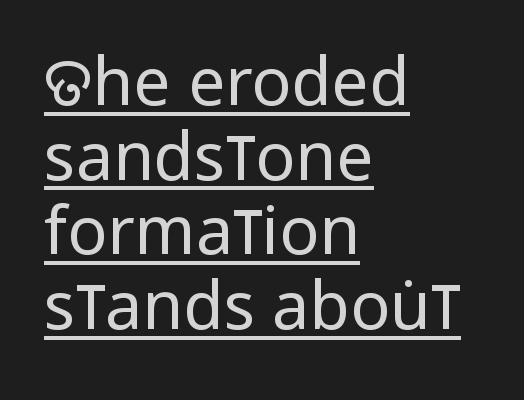
Q: Is the text bold? A: No.
Q: Is the text italic (slanted)? A: No, it is upright.
Q: Is the typeface a serif or a sans-serif typeface? A: Sans-serif.
Q: Is the text underlined? A: Yes.
Q: How is the paragraph aligned? A: Left-aligned.
Q: Is the spacing between letters normal or unusually wide? A: Normal.
Q: Is the spacing between lines tight, normal or loose? A: Tight.
Q: Width (condensed, normal, or wide)? A: Condensed.
Q: Stroke contrast? A: Low.
Q: x-height? A: Large.
Q: Monospaced? A: No.
